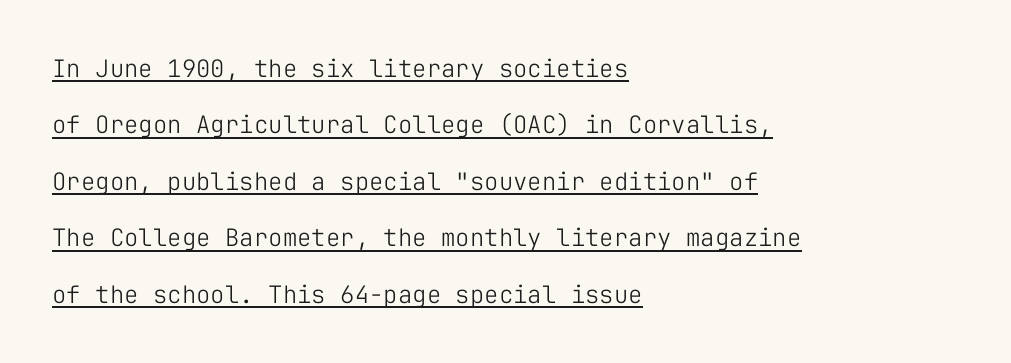
Q: Is the text bold? A: No.
Q: Is the text italic (slanted)? A: No, it is upright.
Q: Is the text underlined? A: Yes.
Q: How is the paragraph aligned? A: Left-aligned.
Q: Is the spacing between letters normal or unusually wide? A: Normal.
Q: Is the spacing between lines tight, normal or loose? A: Loose.
